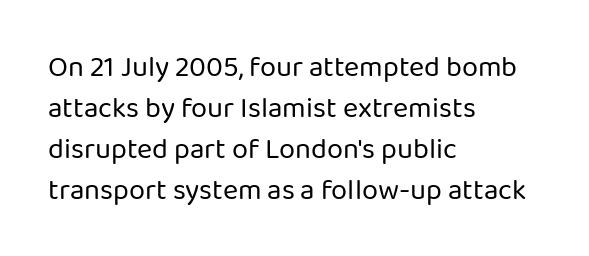
Q: Is the text bold? A: No.
Q: Is the text italic (slanted)? A: No, it is upright.
Q: Is the typeface a serif or a sans-serif typeface? A: Sans-serif.
Q: Is the text underlined? A: No.
Q: How is the paragraph aligned? A: Left-aligned.
Q: Is the spacing between letters normal or unusually wide? A: Normal.
Q: Is the spacing between lines tight, normal or loose? A: Normal.
Q: Width (condensed, normal, or wide)? A: Normal.
Q: Stroke contrast? A: Low.
Q: x-height? A: Medium.
Q: Monospaced? A: No.
